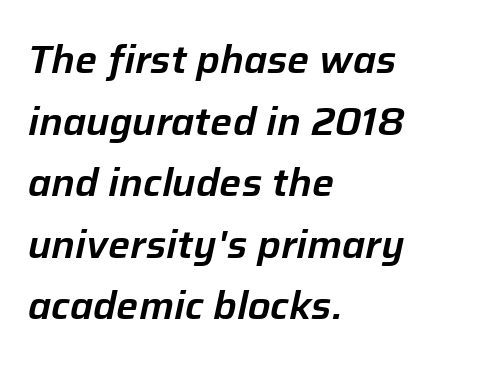
Q: Is the text italic (slanted)? A: Yes, it leans right by about 12 degrees.
Q: Is the text underlined? A: No.
Q: How is the paragraph aligned? A: Left-aligned.
Q: Is the spacing between letters normal or unusually wide? A: Normal.
Q: Is the spacing between lines tight, normal or loose? A: Normal.
Q: Width (condensed, normal, or wide)? A: Normal.
Q: Stroke contrast? A: Low.
Q: x-height? A: Medium.
Q: Monospaced? A: No.
